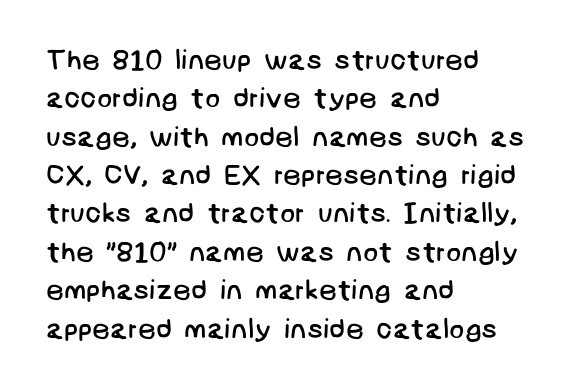
Observe the absence of serifs on each vertical stroke in this sample. Inter-character spacing is left at the font's built-in metrics. Think standard paragraph weight, or any step lighter than that. Evenly set lines give the paragraph a standard silhouette.
